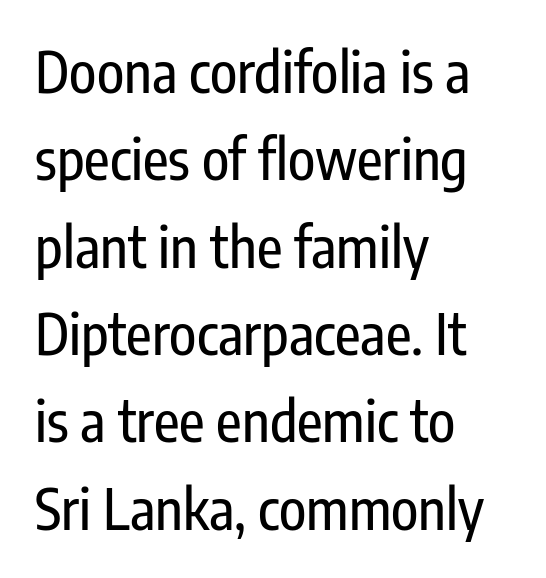
{"serif": "no", "italic": "no", "width": "condensed", "stroke_contrast": "low", "x_height": "medium", "monospaced": "no", "underline": "no", "align": "left", "line_spacing": "normal", "line_spacing_ratio": 1.56, "letter_spacing": "normal", "letter_spacing_em": 0.0, "glyph_px": 56}
